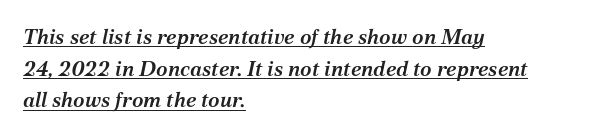
{"italic": "yes", "lean": "right", "slant_degrees": 12, "bold": "semi", "underline": "yes", "align": "left", "line_spacing": "normal", "line_spacing_ratio": 1.51, "letter_spacing": "normal", "letter_spacing_em": 0.0, "glyph_px": 21}
